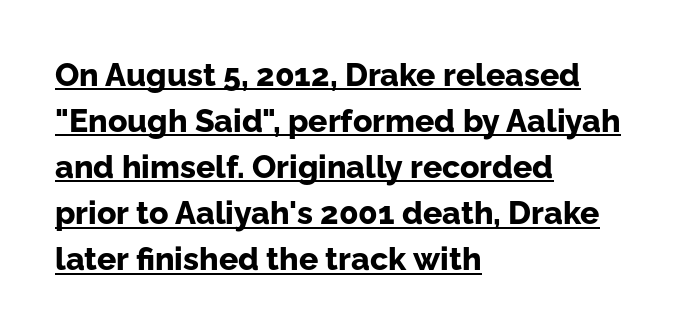
{"serif": "no", "italic": "no", "bold": "yes", "weight": "bold", "width": "normal", "stroke_contrast": "low", "x_height": "medium", "monospaced": "no", "underline": "yes", "align": "left", "line_spacing": "normal", "line_spacing_ratio": 1.44, "letter_spacing": "normal", "letter_spacing_em": 0.0, "glyph_px": 32}
